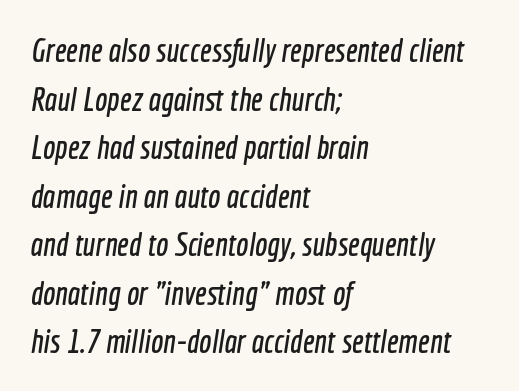
This rendering uses left alignment, leaving the right contour irregular. I'd call this a sans setting — the letters go barefoot. Plain, unruled lines of type. Characters follow at the spacing the type designer built in. The letters advance in unequal steps, a hallmark of proportional type. These lines sit exactly where default settings would place them.
